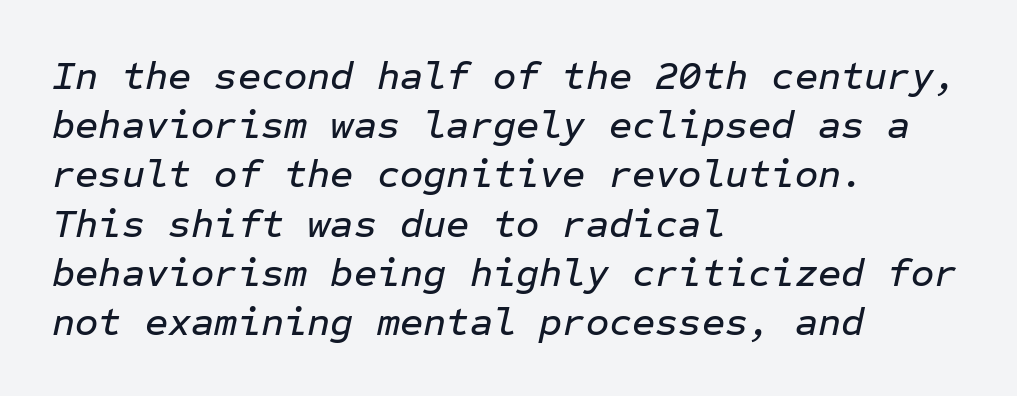
The image shows 40 px text type, italic (leaning right), monospaced; set left-aligned, line spacing 1.23x, normal letter spacing, not underlined; low stroke contrast and a medium x-height.
